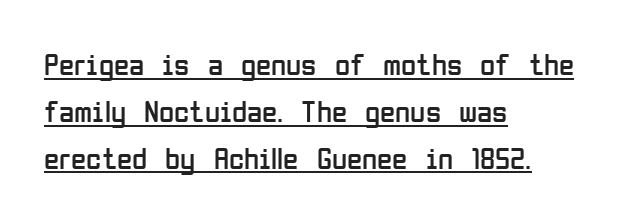
Rendered with straight, roman letterforms. These lines are rendered in a variable-pitch font. These lines stack with their left ends in a neat column. Leading matches the norm, producing a regular column. The strokes carry an ordinary text weight at most.
